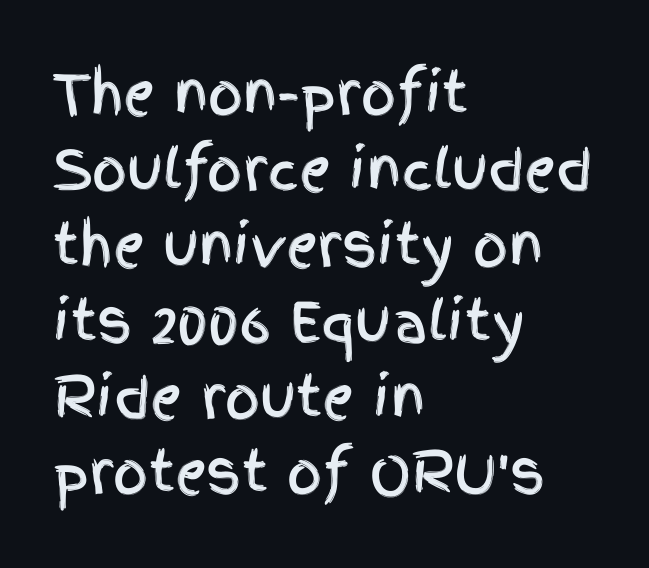
The image shows 55 px condensed sans-serif type, upright; set left-aligned, normal line spacing (1.38x), normal letter spacing, not underlined; a large x-height.
